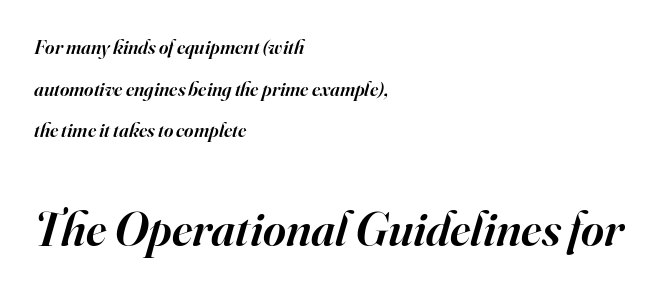
The image shows 49 px semibold serif type, italic (leaning right); set left-aligned, loose line spacing (2.08x), normal letter spacing, not underlined; the second (bottom) block is 2.45x larger; high stroke contrast and a small x-height.
